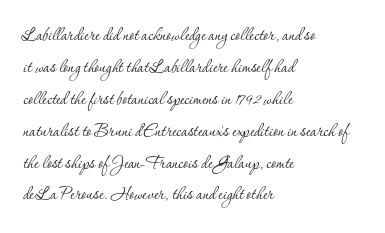
{"bold": "no", "underline": "no", "align": "left", "line_spacing": "normal", "line_spacing_ratio": 1.45, "letter_spacing": "normal", "letter_spacing_em": 0.0, "glyph_px": 22}
